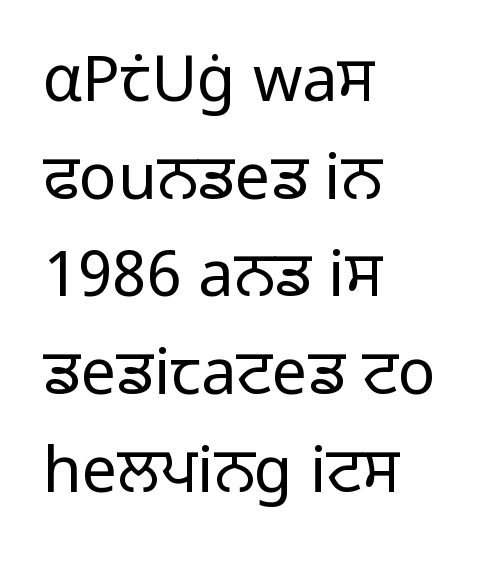
The image shows 63 px light sans-serif type, upright; set left-aligned, normal line spacing (1.55x), normal letter spacing, not underlined; low stroke contrast and a medium x-height.
